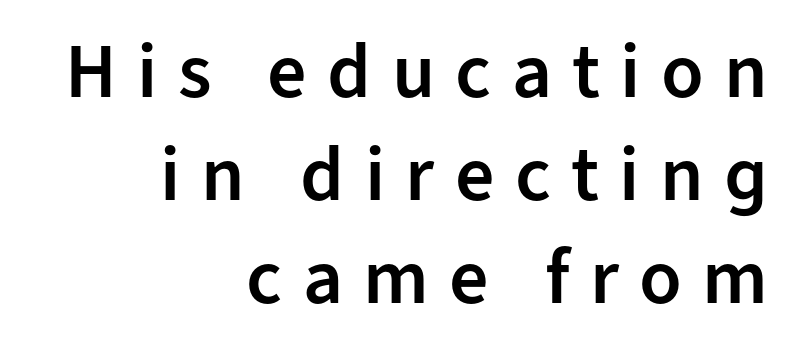
Q: Is the text bold? A: Semi-bold.
Q: Is the text italic (slanted)? A: No, it is upright.
Q: Is the typeface a serif or a sans-serif typeface? A: Sans-serif.
Q: Is the text underlined? A: No.
Q: How is the paragraph aligned? A: Right-aligned.
Q: Is the spacing between letters normal or unusually wide? A: Unusually wide.
Q: Is the spacing between lines tight, normal or loose? A: Normal.
Q: Width (condensed, normal, or wide)? A: Normal.
Q: Stroke contrast? A: Low.
Q: x-height? A: Medium.
Q: Monospaced? A: No.
